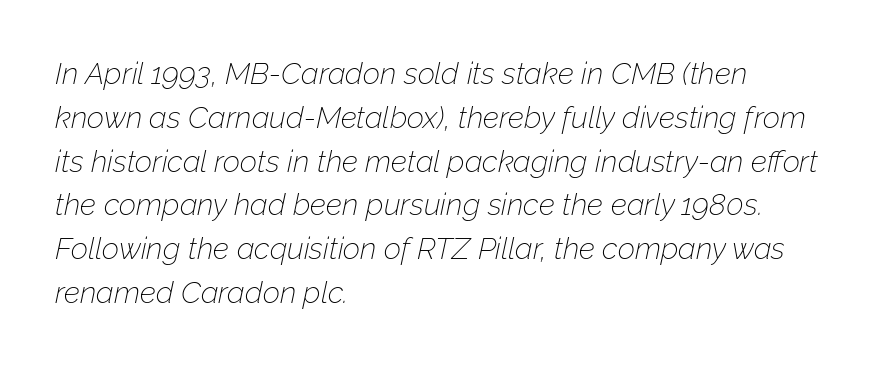
{"italic": "yes", "lean": "right", "slant_degrees": 12, "bold": "no", "weight": "thin", "width": "normal", "stroke_contrast": "low", "x_height": "medium", "monospaced": "no", "underline": "no", "align": "left", "line_spacing": "normal", "line_spacing_ratio": 1.46, "letter_spacing": "normal", "letter_spacing_em": 0.0, "glyph_px": 30}
